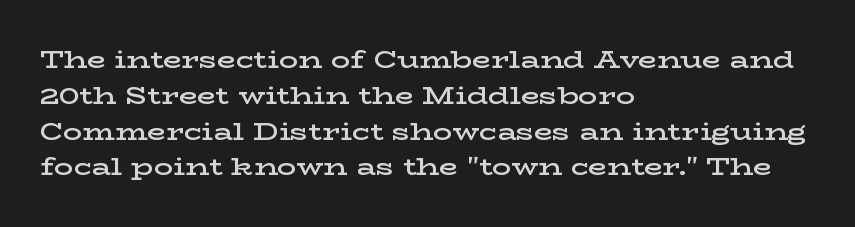
The image shows 24 px text type, upright; set left-aligned, normal line spacing (1.49x), normal letter spacing, not underlined.
